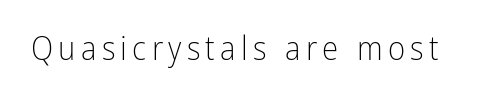
Q: Is the text bold? A: No.
Q: Is the text italic (slanted)? A: No, it is upright.
Q: Is the typeface a serif or a sans-serif typeface? A: Sans-serif.
Q: Is the text underlined? A: No.
Q: Width (condensed, normal, or wide)? A: Condensed.
Q: Stroke contrast? A: Low.
Q: x-height? A: Medium.
Q: Monospaced? A: No.
